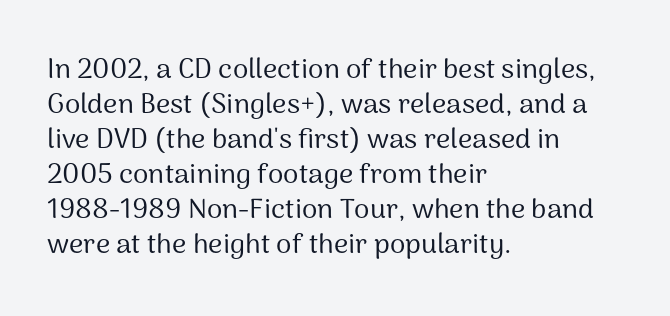
This sample uses a sans-serif face. The line texture is even and compact thanks to regular tracking. These lines are rendered in a variable-pitch font. The weight would be labelled regular, book, light, or lighter still. Posture: straight, roman, zero tilt. Rule under the text: the space is simply empty.
